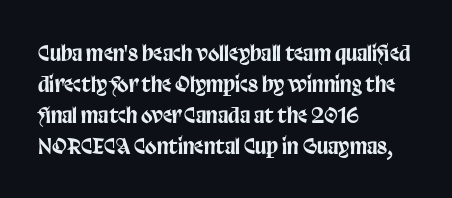
Does the copy run flush right? No — it runs flush left. The specimen reads as upright at a glance. Between one letter and the next there's only the usual sliver of space. The designer left line spacing at the default.
